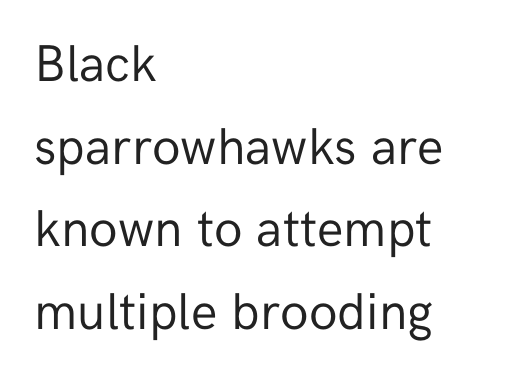
Looks like regular typesetting: each glyph gets only the width it needs. Does the leading feel generous? No, just average. Nothing unusual about the tracking: characters are spaced as the font intends. Rule under the text: the space is simply empty. The typeface chosen for these lines omits serifs.
